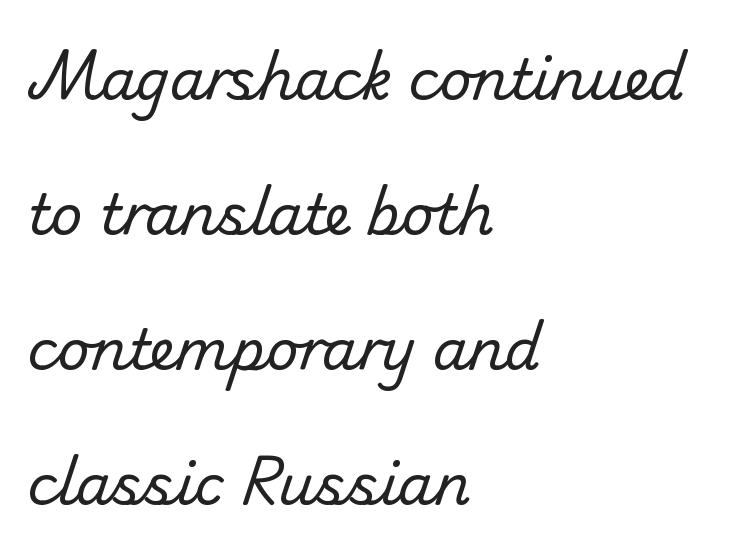
The image shows 56 px regular-weight sans-serif type; set left-aligned, loose line spacing (2.41x), normal letter spacing, not underlined; low stroke contrast and a small x-height.
